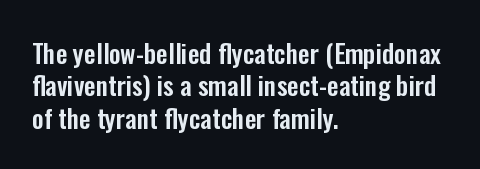
Q: Is the text italic (slanted)? A: No, it is upright.
Q: Is the text underlined? A: No.
Q: How is the paragraph aligned? A: Left-aligned.
Q: Is the spacing between letters normal or unusually wide? A: Normal.
Q: Is the spacing between lines tight, normal or loose? A: Normal.
